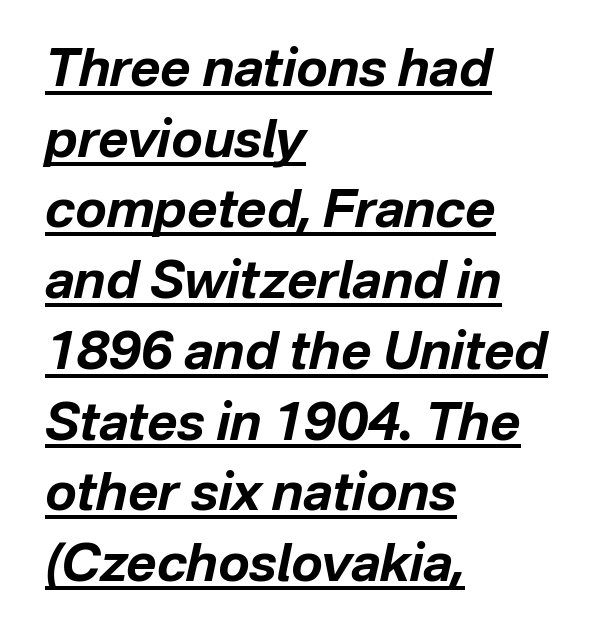
{"italic": "yes", "lean": "right", "slant_degrees": 12, "bold": "yes", "weight": "bold", "width": "normal", "stroke_contrast": "low", "x_height": "medium", "monospaced": "no", "underline": "yes", "align": "left", "line_spacing": "normal", "line_spacing_ratio": 1.36, "letter_spacing": "normal", "letter_spacing_em": 0.0, "glyph_px": 52}
